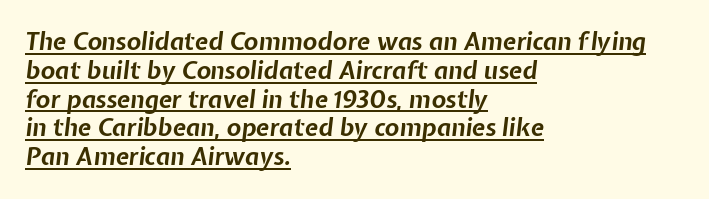
{"italic": "yes", "lean": "right", "slant_degrees": 7, "bold": "yes", "underline": "yes", "align": "left", "line_spacing_ratio": 1.2, "letter_spacing": "normal", "letter_spacing_em": 0.0, "glyph_px": 24}
